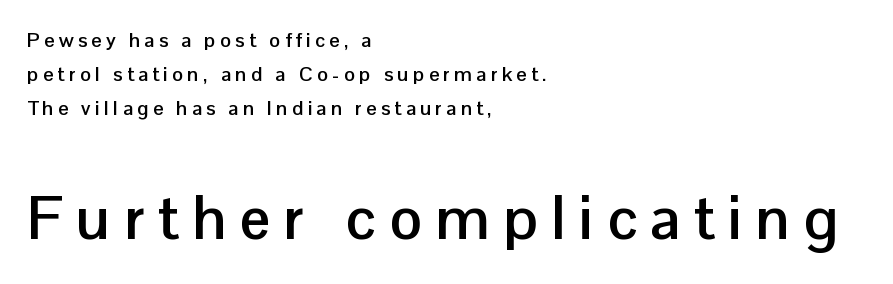
Q: Is the text bold? A: Yes.
Q: Is the text italic (slanted)? A: No, it is upright.
Q: Is the typeface a serif or a sans-serif typeface? A: Sans-serif.
Q: Is the text underlined? A: No.
Q: How is the paragraph aligned? A: Left-aligned.
Q: Is the spacing between letters normal or unusually wide? A: Unusually wide.
Q: Is the spacing between lines tight, normal or loose? A: Normal.
Q: Which block of text is set in a larger size, the first (top) or the second (bottom)? A: The second (bottom) one.
Q: Width (condensed, normal, or wide)? A: Normal.
Q: Stroke contrast? A: Low.
Q: x-height? A: Medium.
Q: Monospaced? A: No.
